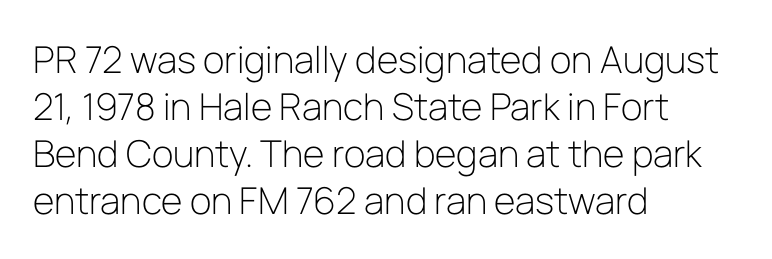
No heavy texture on the line: the type isn't bold. The compositor pushed each line to the left boundary. Vertical strokes here are truly vertical. The rendering uses a moderate line-height, typical for paragraphs. Here the designer chose a conventional face with non-uniform glyph widths.
